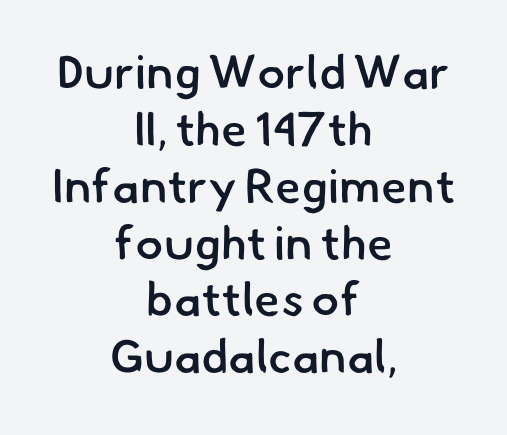
As a designer I'd log this as weight 600, semibold. Underline: absent. Reading down the block, each line starts at a different indent, mirrored at its end. Standard letterfit; no display-style spreading of the glyphs. You could not count columns in this text — the font is proportionally spaced. No feet cap the strokes, marking this as sans-serif type.
